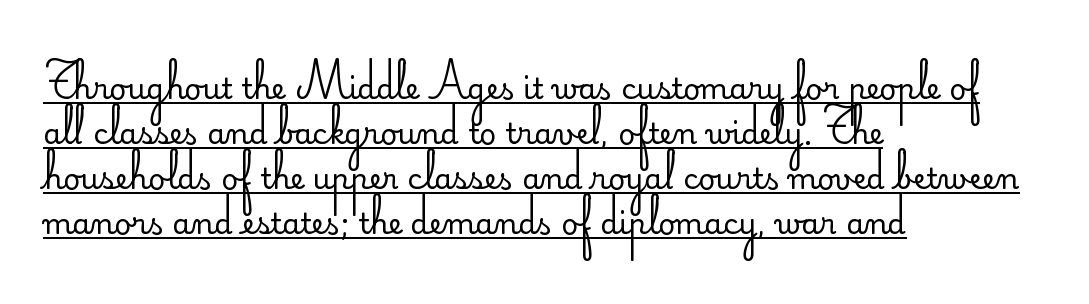
Q: Is the text bold? A: No.
Q: Is the text italic (slanted)? A: No, it is upright.
Q: Is the typeface a serif or a sans-serif typeface? A: Sans-serif.
Q: Is the text underlined? A: Yes.
Q: How is the paragraph aligned? A: Left-aligned.
Q: Is the spacing between letters normal or unusually wide? A: Normal.
Q: Is the spacing between lines tight, normal or loose? A: Normal.
Q: Width (condensed, normal, or wide)? A: Normal.
Q: Stroke contrast? A: Low.
Q: x-height? A: Small.
Q: Monospaced? A: No.
